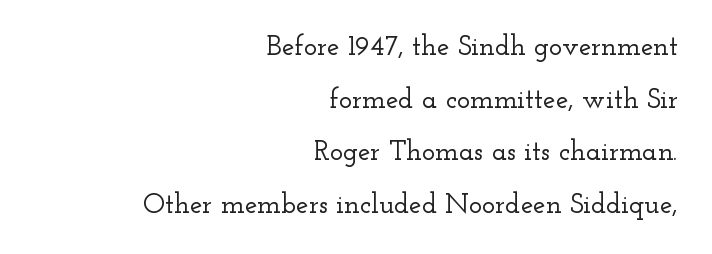
The rendering shows small feet on the letterforms — a serif design. Where is the straight margin? On the right. Compared with typical body copy, the letter spacing here is the same. Proportional: the letters do not fall into vertical columns.
